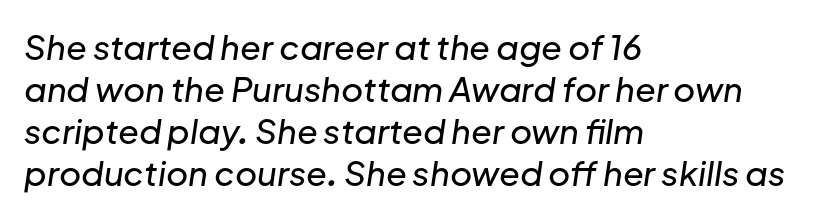
The image shows 34 px text type, italic (leaning right); set left-aligned, line spacing 1.24x, normal letter spacing, not underlined; low stroke contrast and a medium x-height.
